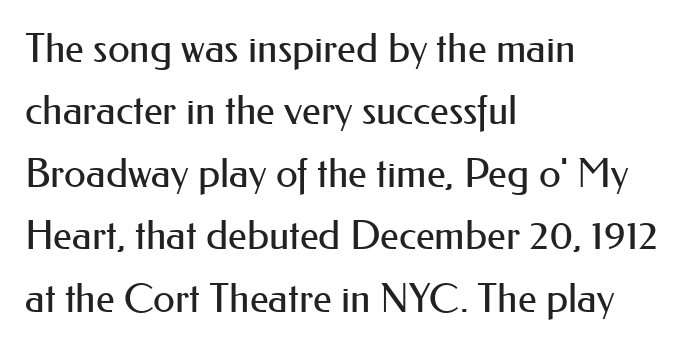
Typeset ragged right — the left edge is the straight one. The designer left line spacing at the default. The words here are not underlined. The letters sit at their default tracking, neither squeezed nor spread. This sample has the flowing, uneven cadence of proportional lettering. Do the letters lean? They stand straight.
